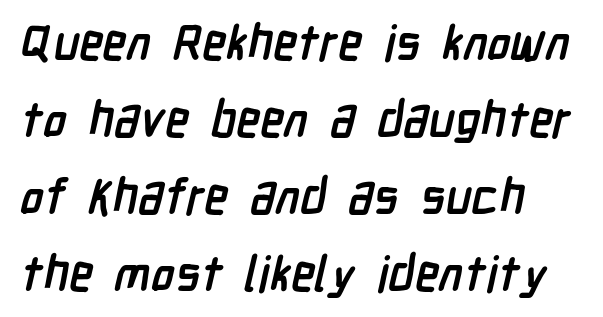
Spacing between characters is what you'd get straight out of the box. Letterform terminals end flat and unadorned throughout the passage. Quick note: interline space is typical. Spacing verdict: proportional, widths tailored to each character. Each line starts at the same left margin while the right side varies. This is heavy type, rendered in bold.
